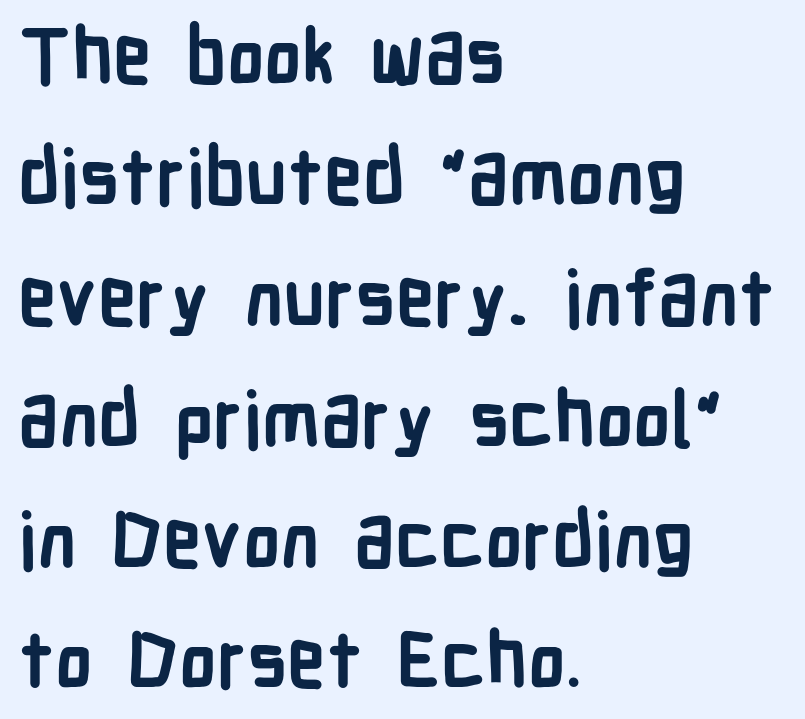
The image shows 77 px semibold, condensed sans-serif type, upright; set left-aligned, normal line spacing (1.57x), normal letter spacing, not underlined; low stroke contrast and a medium x-height.
